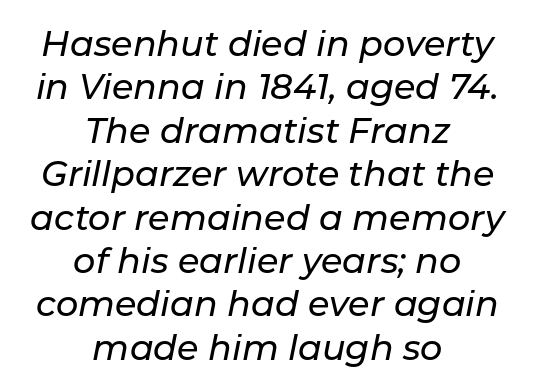
The image shows 35 px text type, italic (leaning right); set centered, line spacing 1.24x, normal letter spacing, not underlined; low stroke contrast and a medium x-height.
